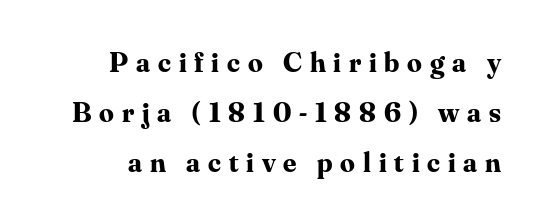
Old-style or modern, the face here clearly has serifs. Look at the stroke-to-counter ratio: heavy, a bold. This sample has the flowing, uneven cadence of proportional lettering. Ascenders rise straight up at ninety degrees. A bare baseline throughout the passage. This rendering widens character spacing well past its baseline value.
